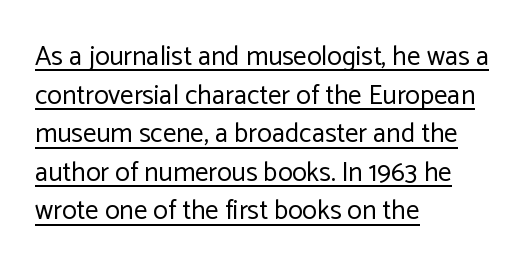
The image shows 27 px text type, upright; set left-aligned, normal line spacing (1.43x), normal letter spacing, underlined.
